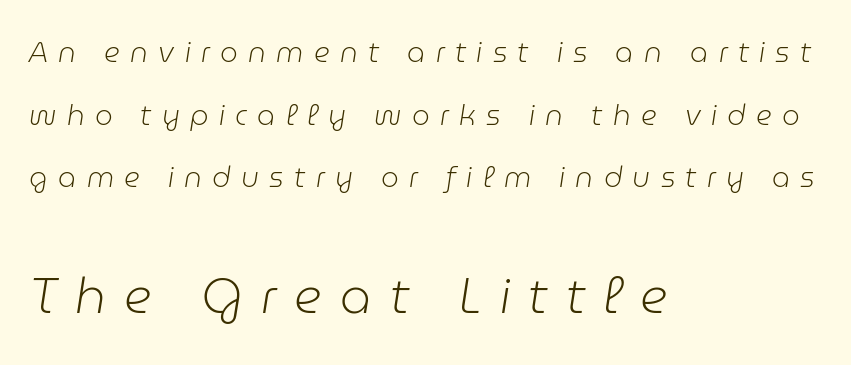
Q: Is the text bold? A: No.
Q: Is the text italic (slanted)? A: Yes, it leans right by about 9 degrees.
Q: Is the text underlined? A: No.
Q: How is the paragraph aligned? A: Left-aligned.
Q: Is the spacing between letters normal or unusually wide? A: Unusually wide.
Q: Is the spacing between lines tight, normal or loose? A: Loose.
Q: Which block of text is set in a larger size, the first (top) or the second (bottom)? A: The second (bottom) one.
Q: Width (condensed, normal, or wide)? A: Normal.
Q: Stroke contrast? A: Low.
Q: x-height? A: Medium.
Q: Monospaced? A: No.
